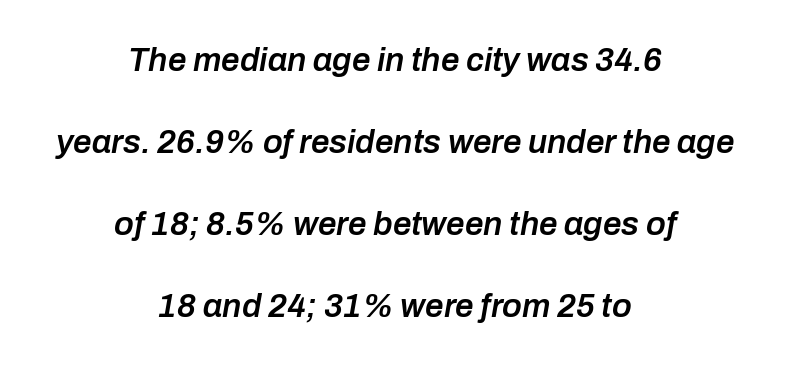
{"italic": "yes", "lean": "right", "slant_degrees": 10, "bold": "semi", "weight": "semibold", "width": "normal", "stroke_contrast": "low", "x_height": "medium", "monospaced": "no", "underline": "no", "align": "center", "line_spacing": "loose", "line_spacing_ratio": 2.48, "letter_spacing": "normal", "letter_spacing_em": 0.0, "glyph_px": 33}
